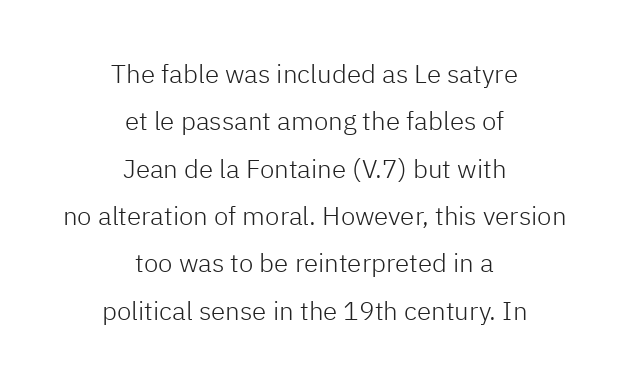
{"italic": "no", "bold": "no", "underline": "no", "align": "center", "line_spacing_ratio": 1.82, "letter_spacing": "normal", "letter_spacing_em": 0.0, "glyph_px": 26}
